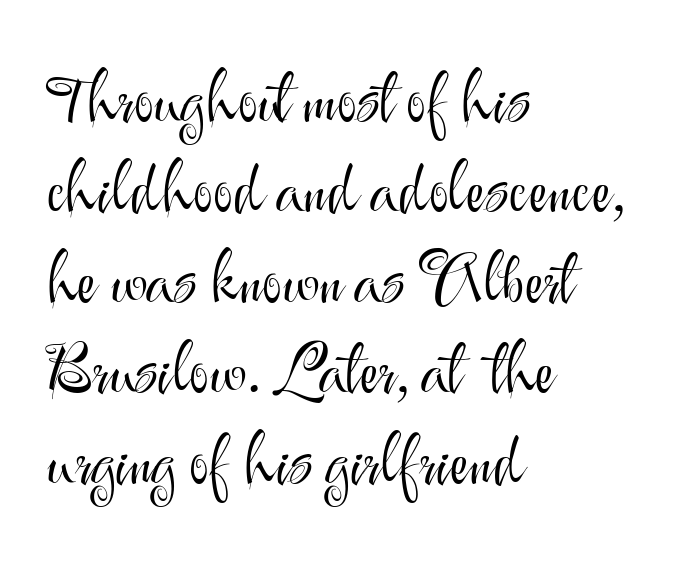
Baseline-to-baseline distance is the conventional proportion of letter height. The space beneath each line is pristine and unruled. Each line starts at the same left margin while the right side varies. The typeface chosen for these lines omits serifs. The passage shown is typed in a proportional face where columns would drift.
